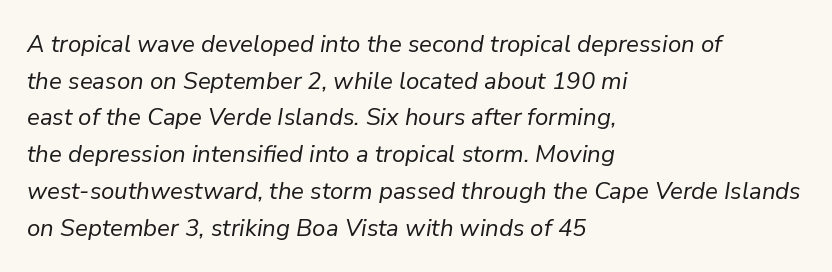
{"italic": "yes", "lean": "right", "slant_degrees": 9, "bold": "no", "underline": "no", "align": "left", "line_spacing": "normal", "line_spacing_ratio": 1.53, "letter_spacing": "normal", "letter_spacing_em": 0.0, "glyph_px": 24}
